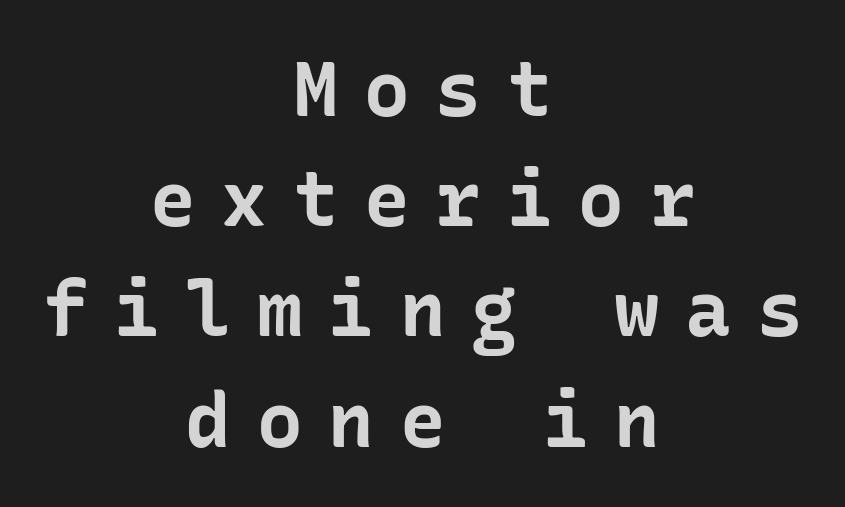
If you folded the block vertically in half, each line would mirror itself in length. Check where the strokes stop: nothing finishes them off — pure sans. Its strokes are broad and dark, the hallmark of bold type. The strip under each line holds only bare page. Is there any slant? The stems are plumb. Each word looks stretched out because of the extra space between its letters.
